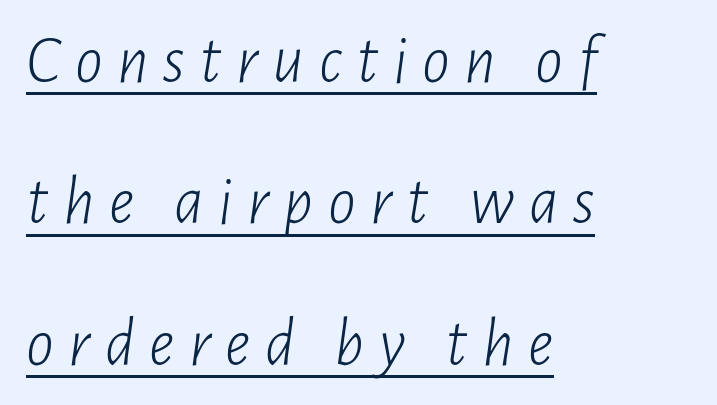
{"italic": "yes", "lean": "right", "slant_degrees": 7, "bold": "no", "weight": "light", "width": "condensed", "stroke_contrast": "low", "x_height": "medium", "monospaced": "no", "underline": "yes", "align": "left", "line_spacing": "loose", "line_spacing_ratio": 2.05, "letter_spacing": "wide", "letter_spacing_em": 0.21, "glyph_px": 69}
